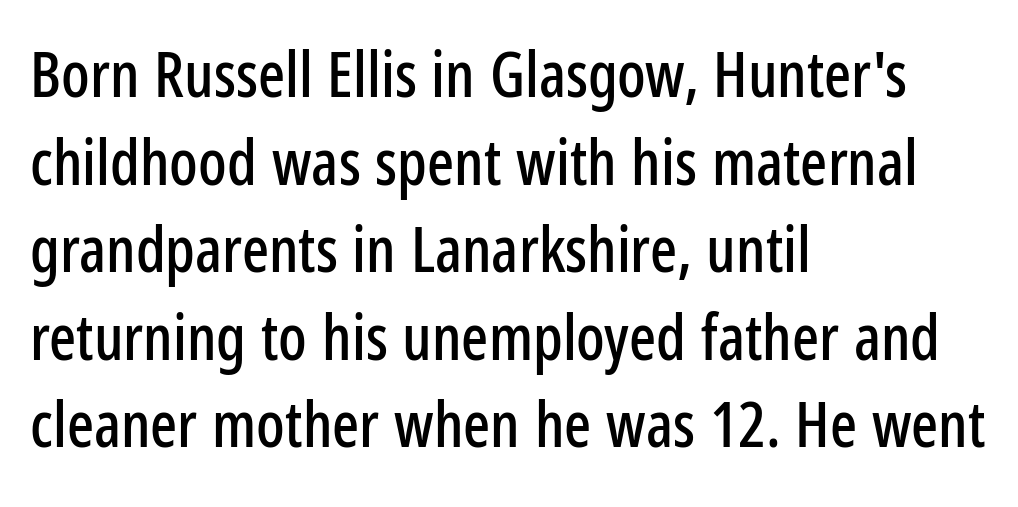
When letters stand straight like this, we call the style roman or upright. This sample has the flowing, uneven cadence of proportional lettering. Rows of type keep a routine distance in the vertical direction. The space directly below the letters is spotless. Standard letterfit; no display-style spreading of the glyphs.
